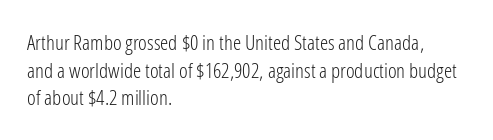
{"italic": "no", "bold": "no", "underline": "no", "align": "left", "line_spacing": "normal", "line_spacing_ratio": 1.32, "letter_spacing": "normal", "letter_spacing_em": 0.0, "glyph_px": 21}
